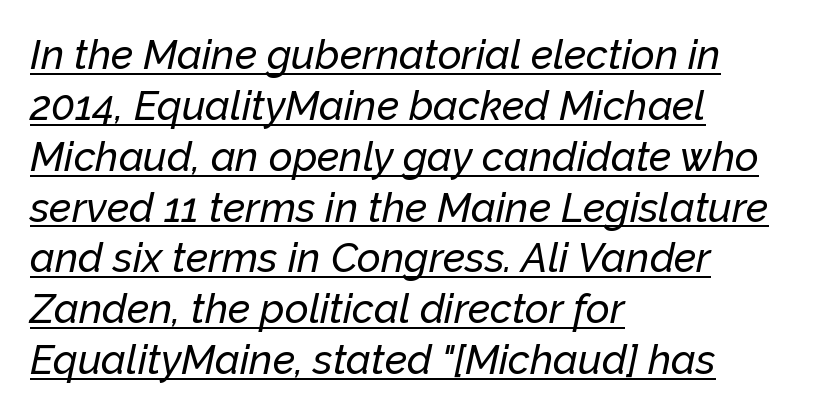
The image shows 41 px text type, italic (leaning right); set left-aligned, line spacing 1.24x, normal letter spacing, underlined; low stroke contrast and a medium x-height.
